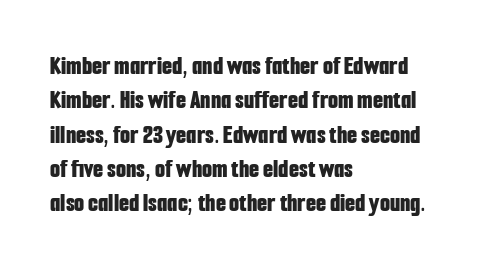
Words appear dense and cohesive because spacing is normal. Typeset ragged right — the left edge is the straight one. This sample keeps an unexceptional amount of space between lines. A clean baseline with only descenders dipping below it. Notice how thick the strokes are: this is what a full bold looks like. This is the regular roman posture of the typeface.
